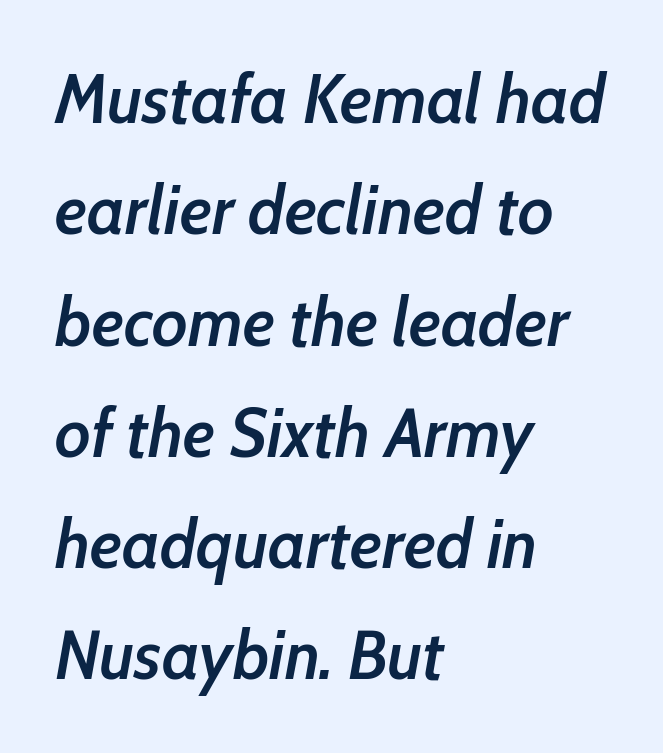
{"italic": "yes", "lean": "right", "slant_degrees": 10, "bold": "semi", "weight": "semibold", "width": "condensed", "stroke_contrast": "low", "x_height": "medium", "monospaced": "no", "underline": "no", "align": "left", "line_spacing": "normal", "line_spacing_ratio": 1.59, "letter_spacing": "normal", "letter_spacing_em": 0.0, "glyph_px": 70}
